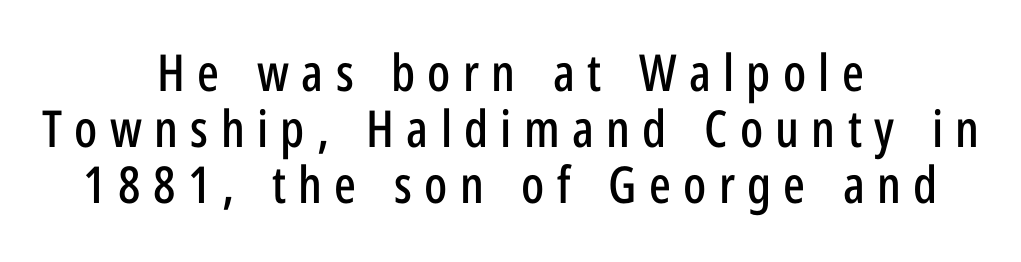
The image shows 51 px condensed sans-serif type, upright; set centered, tight line spacing (1.1x), unusually wide letter spacing (+0.24 em), not underlined; low stroke contrast and a medium x-height.
